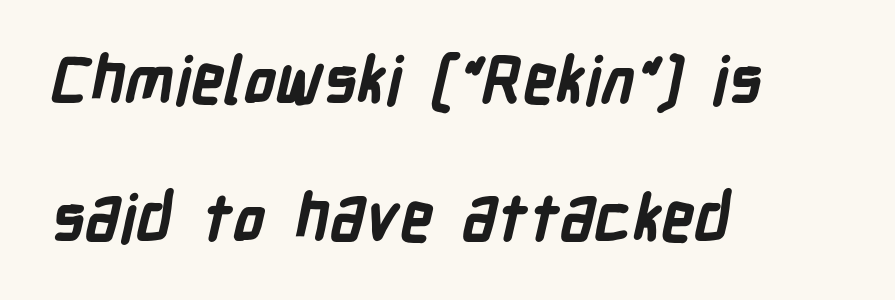
The image shows 65 px bold, condensed sans-serif type; set left-aligned, loose line spacing (2.13x), normal letter spacing, not underlined; low stroke contrast and a medium x-height.
